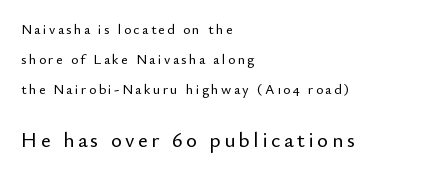
{"italic": "no", "underline": "no", "align": "left", "line_spacing": "loose", "line_spacing_ratio": 2.13, "larger_block": "second", "size_ratio": 1.5, "glyph_px": 21}
